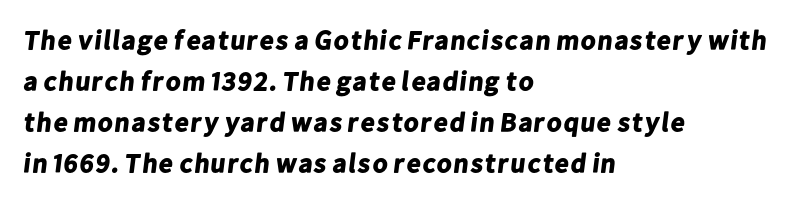
{"bold": "yes", "underline": "no", "align": "left", "line_spacing": "normal", "line_spacing_ratio": 1.52, "letter_spacing": "normal", "letter_spacing_em": 0.0, "glyph_px": 27}
